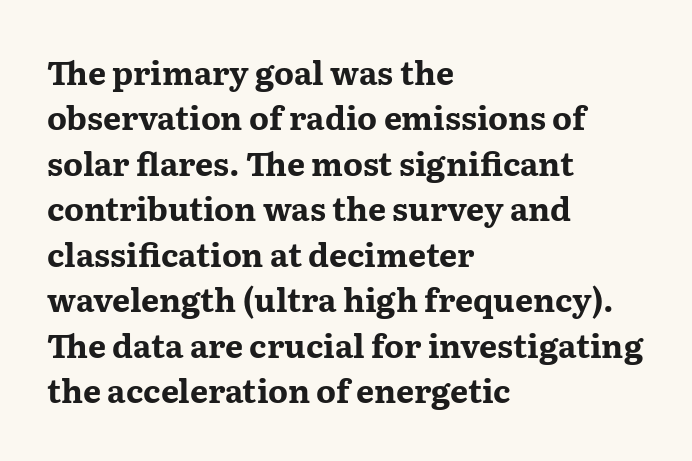
Q: Is the text bold? A: Yes.
Q: Is the text italic (slanted)? A: No, it is upright.
Q: Is the typeface a serif or a sans-serif typeface? A: Serif.
Q: Is the text underlined? A: No.
Q: How is the paragraph aligned? A: Left-aligned.
Q: Is the spacing between letters normal or unusually wide? A: Normal.
Q: Is the spacing between lines tight, normal or loose? A: Normal.
Q: Width (condensed, normal, or wide)? A: Wide.
Q: Stroke contrast? A: Medium.
Q: x-height? A: Medium.
Q: Monospaced? A: No.
